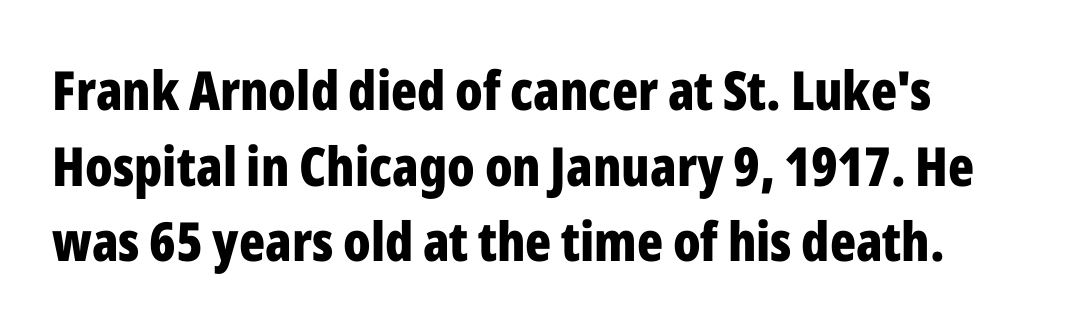
Q: Is the text bold? A: Yes.
Q: Is the text italic (slanted)? A: No, it is upright.
Q: Is the typeface a serif or a sans-serif typeface? A: Sans-serif.
Q: Is the text underlined? A: No.
Q: Is the spacing between letters normal or unusually wide? A: Normal.
Q: Is the spacing between lines tight, normal or loose? A: Normal.
Q: Width (condensed, normal, or wide)? A: Condensed.
Q: Stroke contrast? A: Low.
Q: x-height? A: Medium.
Q: Monospaced? A: No.
